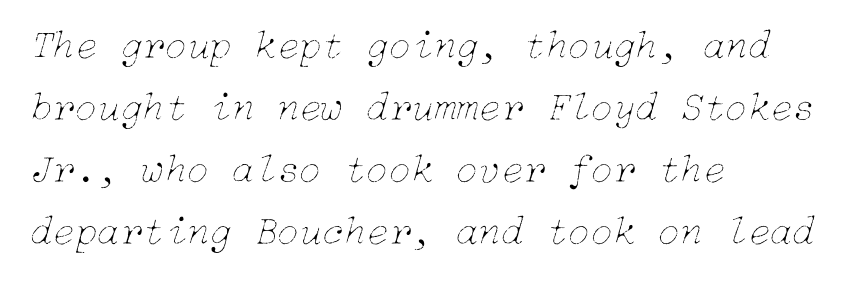
The image shows 41 px thin type, italic (leaning right); set left-aligned, normal line spacing (1.51x), normal letter spacing, not underlined; low stroke contrast and a medium x-height.
